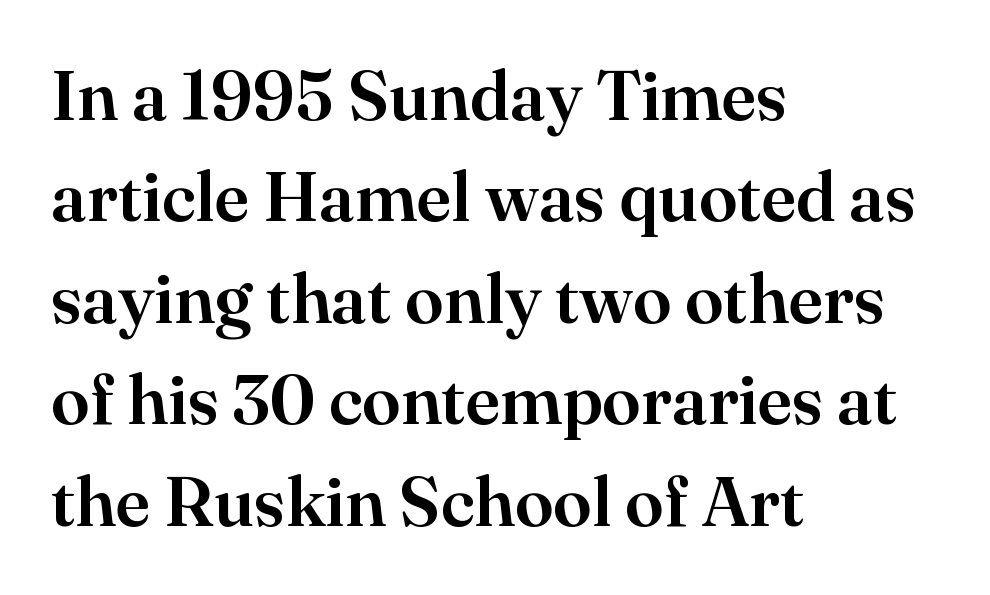
Q: Is the text italic (slanted)? A: No, it is upright.
Q: Is the typeface a serif or a sans-serif typeface? A: Serif.
Q: Is the text underlined? A: No.
Q: How is the paragraph aligned? A: Left-aligned.
Q: Is the spacing between letters normal or unusually wide? A: Normal.
Q: Is the spacing between lines tight, normal or loose? A: Normal.
Q: Width (condensed, normal, or wide)? A: Normal.
Q: Stroke contrast? A: High.
Q: x-height? A: Small.
Q: Monospaced? A: No.
